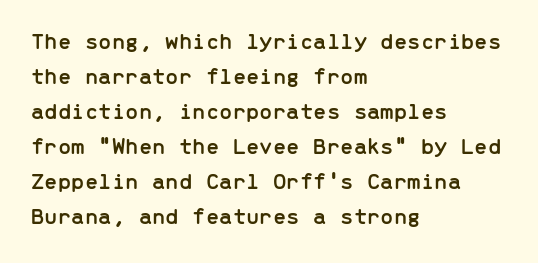
Q: Is the text italic (slanted)? A: No, it is upright.
Q: Is the text underlined? A: No.
Q: How is the paragraph aligned? A: Left-aligned.
Q: Is the spacing between letters normal or unusually wide? A: Normal.
Q: Is the spacing between lines tight, normal or loose? A: Normal.
